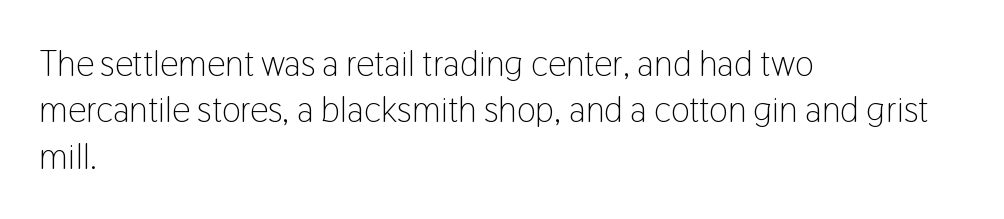
{"serif": "no", "italic": "no", "bold": "no", "weight": "light", "width": "condensed", "stroke_contrast": "low", "x_height": "medium", "monospaced": "no", "underline": "no", "align": "left", "line_spacing": "normal", "line_spacing_ratio": 1.29, "letter_spacing": "normal", "letter_spacing_em": 0.0, "glyph_px": 36}
